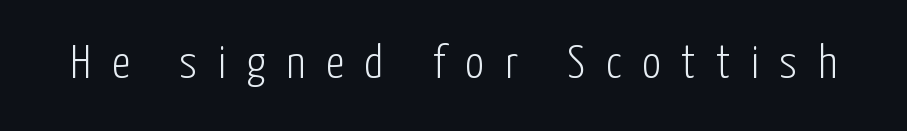
{"serif": "no", "italic": "no", "bold": "no", "weight": "light", "width": "condensed", "stroke_contrast": "low", "x_height": "medium", "monospaced": "no", "underline": "no", "letter_spacing": "wide", "letter_spacing_em": 0.44, "glyph_px": 47}
